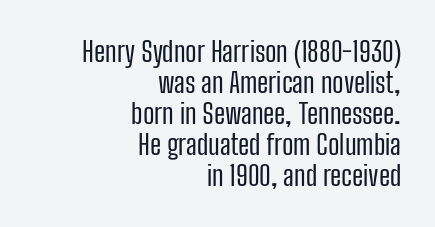
{"serif": "no", "italic": "no", "bold": "no", "weight": "regular", "width": "condensed", "stroke_contrast": "low", "x_height": "medium", "monospaced": "no", "underline": "no", "align": "right", "line_spacing": "tight", "line_spacing_ratio": 1.11, "letter_spacing": "normal", "letter_spacing_em": 0.0, "glyph_px": 28}
